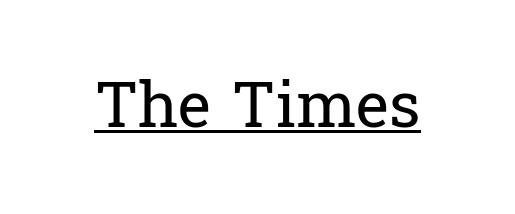
The image shows 63 px regular-weight serif type, upright; set normal letter spacing, underlined; low stroke contrast and a medium x-height.
